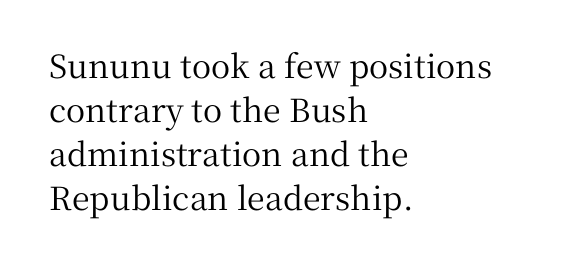
{"serif": "yes", "italic": "no", "width": "normal", "stroke_contrast": "medium", "x_height": "medium", "monospaced": "no", "underline": "no", "align": "left", "line_spacing": "normal", "line_spacing_ratio": 1.38, "letter_spacing": "normal", "letter_spacing_em": 0.0, "glyph_px": 32}
